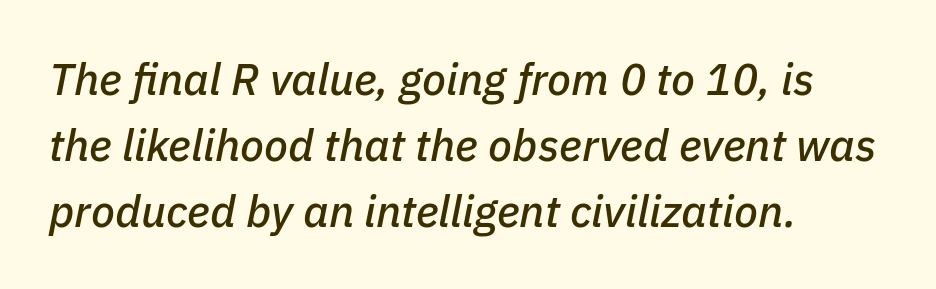
Q: Is the text italic (slanted)? A: Yes, it leans right by about 11 degrees.
Q: Is the text underlined? A: No.
Q: How is the paragraph aligned? A: Left-aligned.
Q: Is the spacing between letters normal or unusually wide? A: Normal.
Q: Is the spacing between lines tight, normal or loose? A: Normal.
Q: Width (condensed, normal, or wide)? A: Normal.
Q: Stroke contrast? A: Low.
Q: x-height? A: Medium.
Q: Monospaced? A: No.
